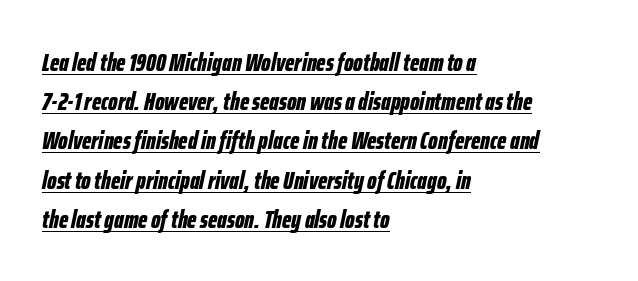
Q: Is the text bold? A: Yes.
Q: Is the text italic (slanted)? A: Yes, it leans right by about 12 degrees.
Q: Is the text underlined? A: Yes.
Q: How is the paragraph aligned? A: Left-aligned.
Q: Is the spacing between letters normal or unusually wide? A: Normal.
Q: Is the spacing between lines tight, normal or loose? A: Normal.
